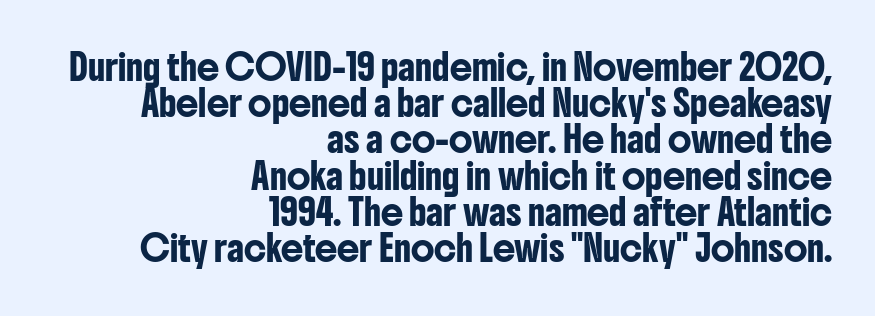
Q: Is the text italic (slanted)? A: No, it is upright.
Q: Is the text underlined? A: No.
Q: How is the paragraph aligned? A: Right-aligned.
Q: Is the spacing between letters normal or unusually wide? A: Normal.
Q: Is the spacing between lines tight, normal or loose? A: Normal.
